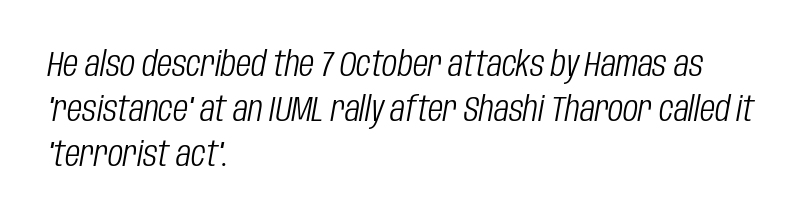
The rendering uses a moderate line-height, typical for paragraphs. Note the varied advance widths — an 'i' is clearly narrower than an 'm'. This sample uses plain, unmodified letter spacing. Compared with a typical body face, this is equally light or lighter still.
